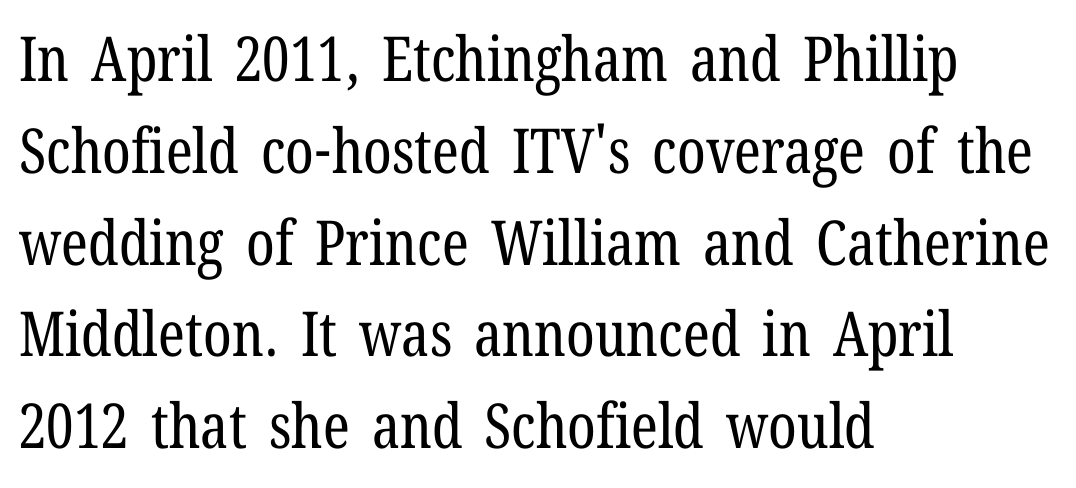
Q: Is the text bold? A: No.
Q: Is the text italic (slanted)? A: No, it is upright.
Q: Is the typeface a serif or a sans-serif typeface? A: Serif.
Q: Is the text underlined? A: No.
Q: How is the paragraph aligned? A: Left-aligned.
Q: Is the spacing between letters normal or unusually wide? A: Normal.
Q: Is the spacing between lines tight, normal or loose? A: Normal.
Q: Width (condensed, normal, or wide)? A: Condensed.
Q: Stroke contrast? A: Low.
Q: x-height? A: Medium.
Q: Monospaced? A: No.
